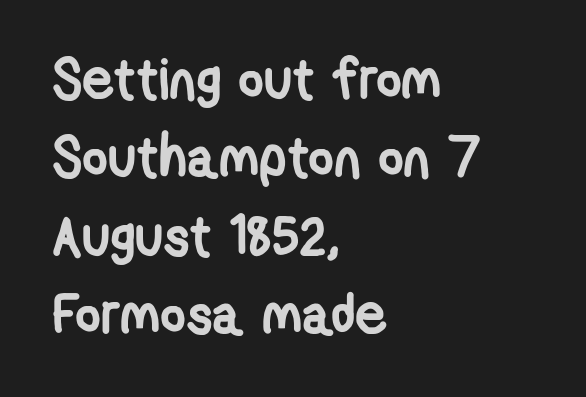
The image shows 56 px semibold, condensed sans-serif type; set left-aligned, normal line spacing (1.4x), normal letter spacing, not underlined; low stroke contrast and a medium x-height.
